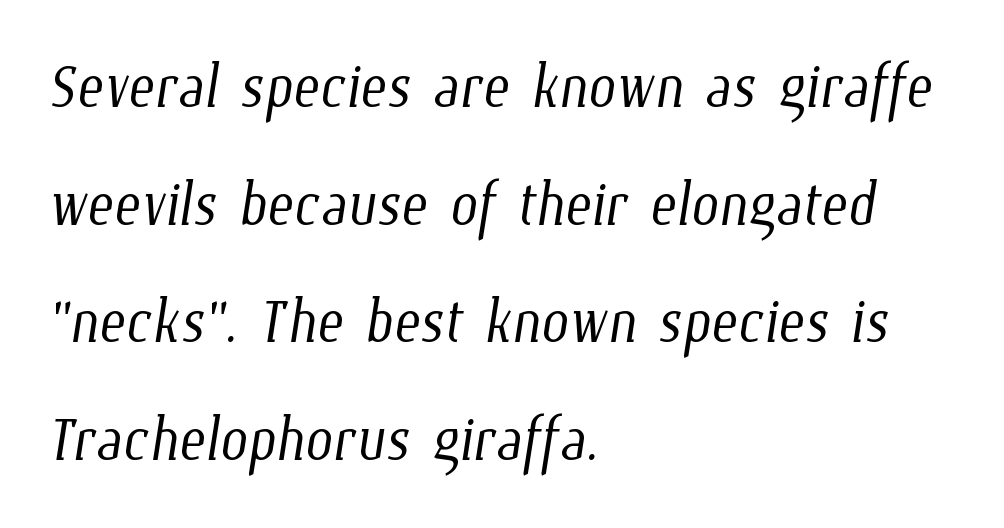
The image shows 79 px light, condensed type; set left-aligned, normal line spacing (1.49x), normal letter spacing, not underlined; low stroke contrast and a medium x-height.
